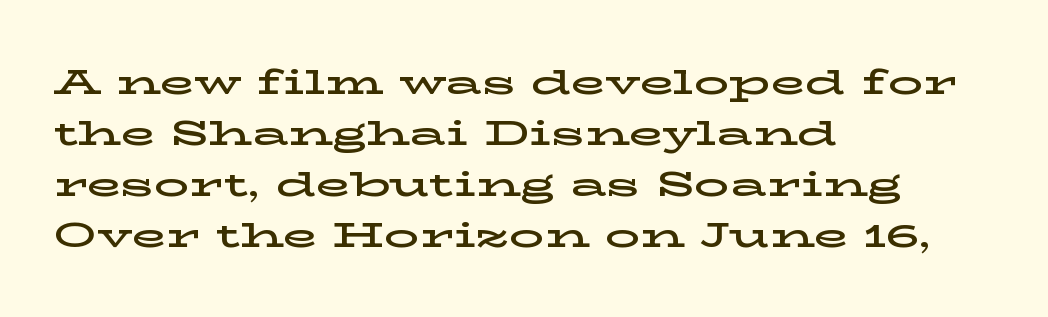
Q: Is the text italic (slanted)? A: No, it is upright.
Q: Is the typeface a serif or a sans-serif typeface? A: Serif.
Q: Is the text underlined? A: No.
Q: How is the paragraph aligned? A: Left-aligned.
Q: Is the spacing between letters normal or unusually wide? A: Normal.
Q: Is the spacing between lines tight, normal or loose? A: Normal.
Q: Width (condensed, normal, or wide)? A: Wide.
Q: Stroke contrast? A: Low.
Q: x-height? A: Medium.
Q: Monospaced? A: No.
